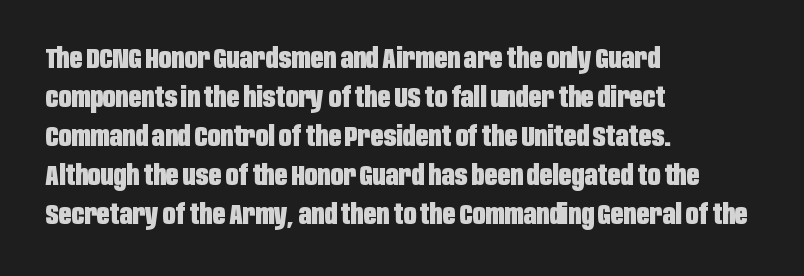
Q: Is the text bold? A: Yes.
Q: Is the text italic (slanted)? A: No, it is upright.
Q: Is the typeface a serif or a sans-serif typeface? A: Sans-serif.
Q: Is the text underlined? A: No.
Q: How is the paragraph aligned? A: Left-aligned.
Q: Is the spacing between letters normal or unusually wide? A: Normal.
Q: Is the spacing between lines tight, normal or loose? A: Normal.
Q: Width (condensed, normal, or wide)? A: Condensed.
Q: Stroke contrast? A: Low.
Q: x-height? A: Large.
Q: Monospaced? A: No.
